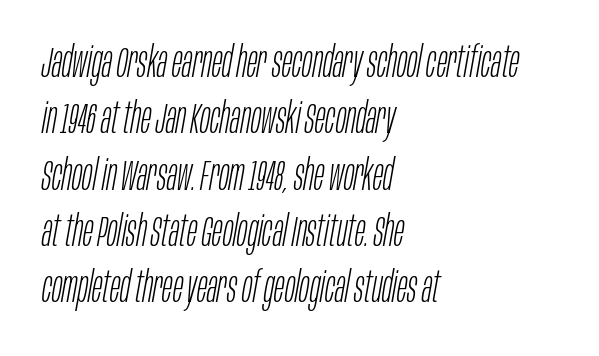
Letter spacing: default. Is this a heavy cut? Hardly; it is regular or lighter. This is oblique type, the kind used for emphasis or titles. These lines are rendered in a variable-pitch font. Normally led — the rows are evenly, conventionally spaced. Line starts are locked; line ends wander.
